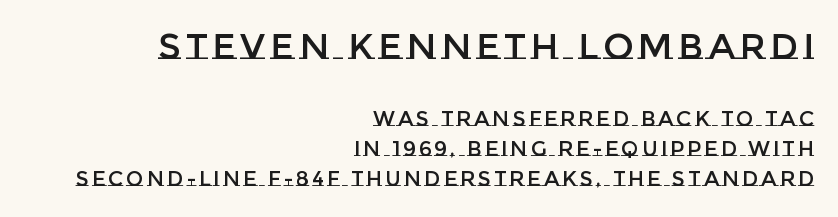
Horizontal bands of white between lines are of average thickness. Ascenders rise straight up at ninety degrees. Has an underline been added? It has not. In CSS terms this would be text-align: right. Between these two stacked blocks, the higher one wins on size.
